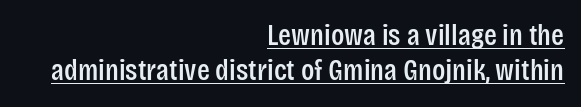
Quick note: not italic, upright. A typesetter would call this proportional, since set widths differ per character. Each word holds together tightly as a unit, with standard inter-letter gaps. Descenders here cross a horizontal rule under the line.
